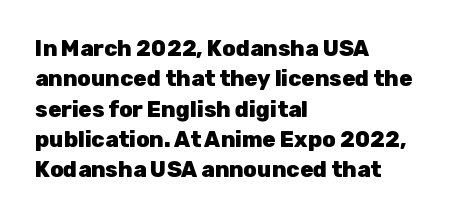
Q: Is the text bold? A: Yes.
Q: Is the text italic (slanted)? A: No, it is upright.
Q: Is the text underlined? A: No.
Q: How is the paragraph aligned? A: Left-aligned.
Q: Is the spacing between letters normal or unusually wide? A: Normal.
Q: Is the spacing between lines tight, normal or loose? A: Normal.
